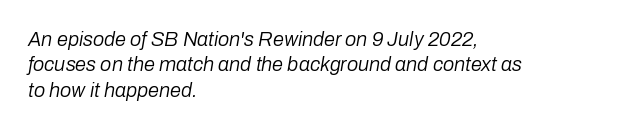
Has an underline been added? It has not. The ragged edge is on the right, which tells us the setting is flush left. This is oblique type, the kind used for emphasis or titles. Characters follow at the spacing the type designer built in. The rendering uses a moderate line-height, typical for paragraphs. Compared with a typical body face, this is equally light or lighter still.
